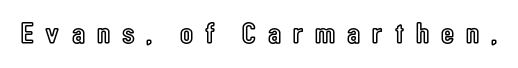
The image shows 30 px condensed type, upright; set unusually wide letter spacing (+0.4 em), not underlined; a medium x-height.
